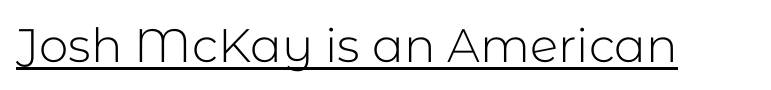
The image shows 47 px light sans-serif type, upright; set normal letter spacing, underlined; low stroke contrast and a medium x-height.
